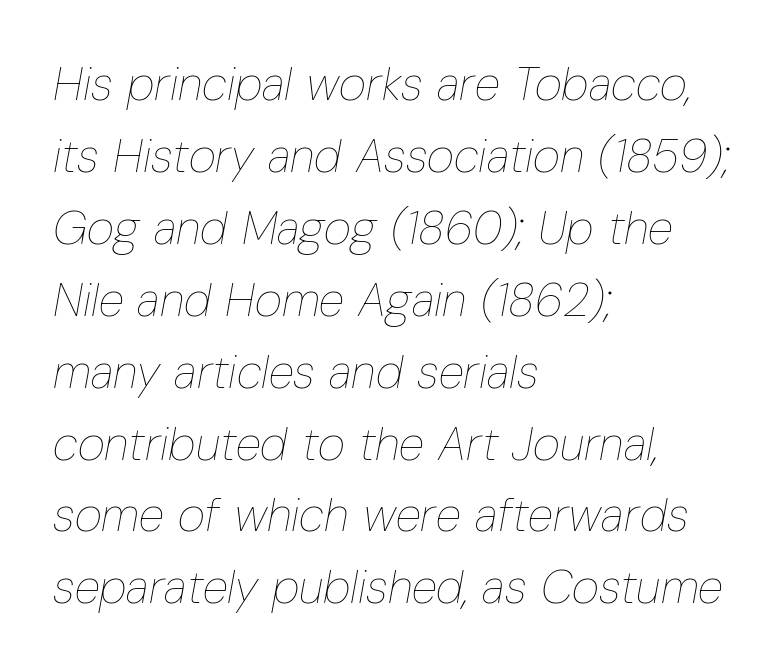
The image shows 47 px thin, condensed type, italic (leaning right); set left-aligned, normal line spacing (1.53x), normal letter spacing, not underlined; low stroke contrast and a medium x-height.
